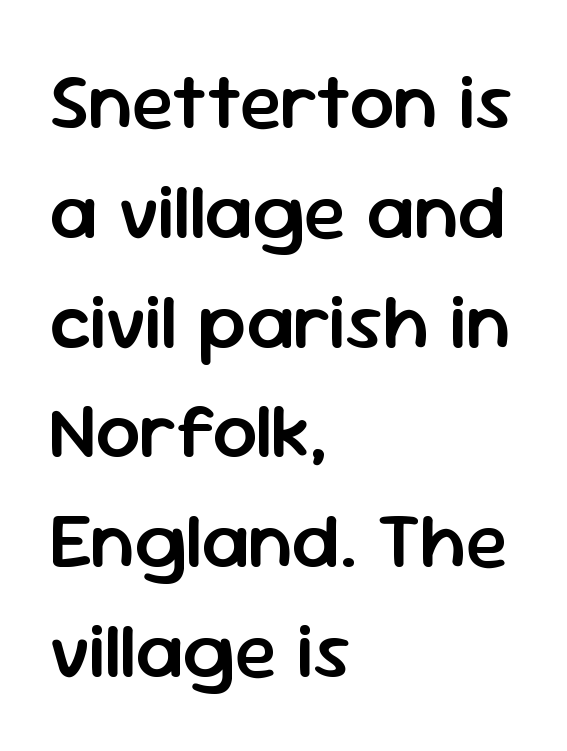
{"serif": "no", "italic": "no", "bold": "semi", "weight": "semibold", "width": "normal", "stroke_contrast": "low", "x_height": "medium", "monospaced": "no", "underline": "no", "align": "left", "line_spacing": "normal", "line_spacing_ratio": 1.39, "letter_spacing": "normal", "letter_spacing_em": 0.0, "glyph_px": 79}
